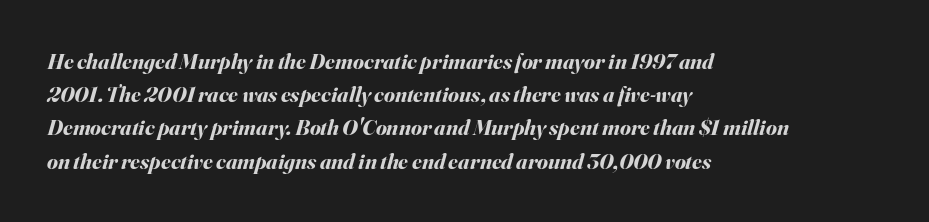
The image shows 22 px bold type, italic (leaning right); set left-aligned, normal line spacing (1.51x), normal letter spacing, not underlined.
